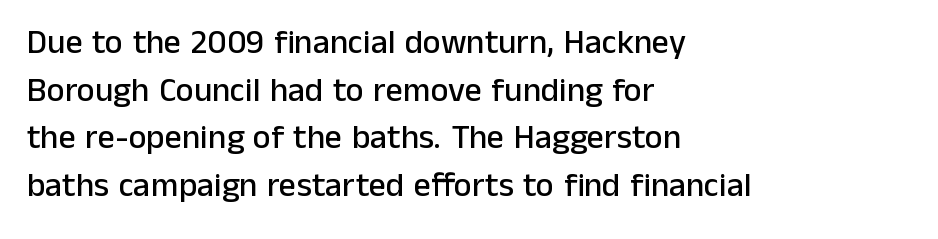
How would I describe the line gaps? Plain and ordinary. Think of a printed novel: that variable character pitch is what you see here. Does the type have serifs? No, each stem ends abruptly. Nobody drew a line under any word here.
